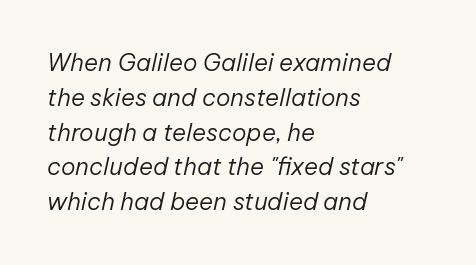
The image shows 24 px text type, italic (leaning right); set left-aligned, normal line spacing (1.45x), normal letter spacing, not underlined.
